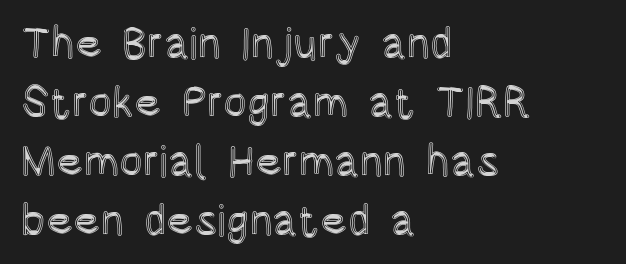
The image shows 44 px condensed type, upright; set left-aligned, normal line spacing (1.34x), normal letter spacing, not underlined; a large x-height.
